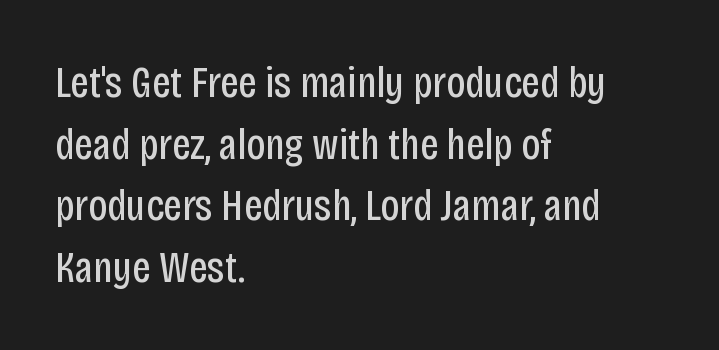
In terms of posture, this sample is upright. Horizontal alignment here is leftward, the default for most running prose. No letter is thick-stroked: the sample isn't bold. Clear beneath every line of the passage.
